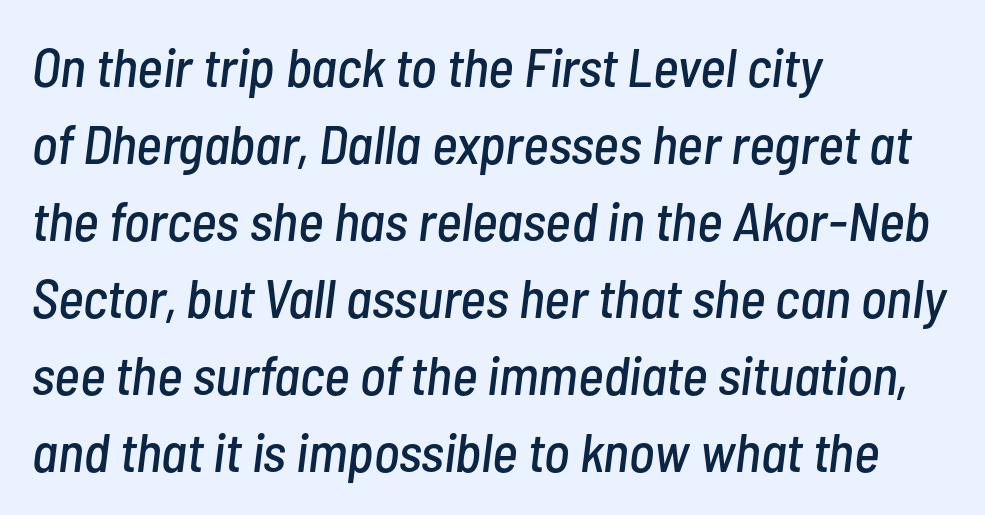
Q: Is the text italic (slanted)? A: Yes, it leans right by about 7 degrees.
Q: Is the text underlined? A: No.
Q: How is the paragraph aligned? A: Left-aligned.
Q: Is the spacing between letters normal or unusually wide? A: Normal.
Q: Is the spacing between lines tight, normal or loose? A: Normal.
Q: Width (condensed, normal, or wide)? A: Condensed.
Q: Stroke contrast? A: Low.
Q: x-height? A: Medium.
Q: Monospaced? A: No.
